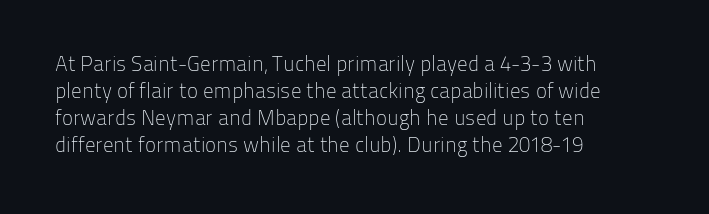
Q: Is the text bold? A: No.
Q: Is the text italic (slanted)? A: No, it is upright.
Q: Is the text underlined? A: No.
Q: How is the paragraph aligned? A: Left-aligned.
Q: Is the spacing between letters normal or unusually wide? A: Normal.
Q: Is the spacing between lines tight, normal or loose? A: Normal.
